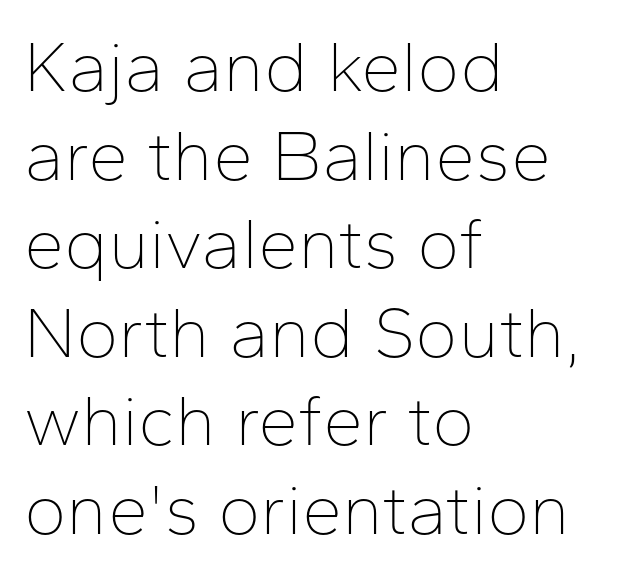
{"serif": "no", "italic": "no", "bold": "no", "weight": "thin", "width": "normal", "stroke_contrast": "low", "x_height": "medium", "monospaced": "no", "underline": "no", "align": "left", "line_spacing_ratio": 1.23, "letter_spacing": "normal", "letter_spacing_em": 0.0, "glyph_px": 72}
